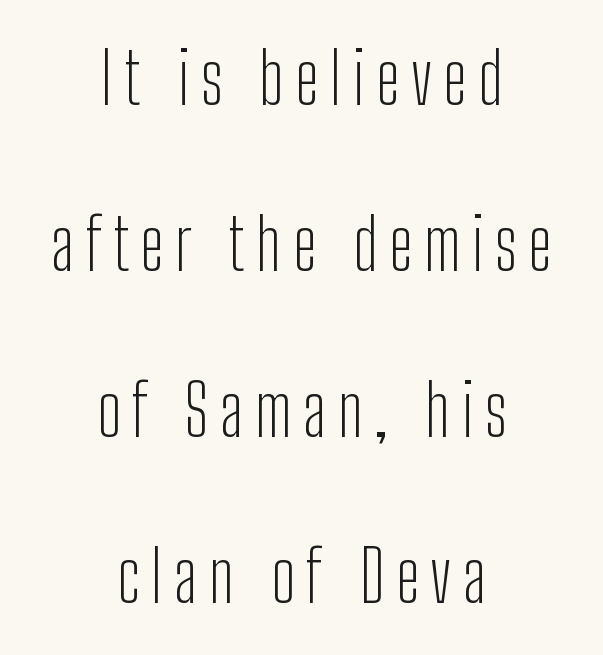
Q: Is the text bold? A: No.
Q: Is the text italic (slanted)? A: No, it is upright.
Q: Is the typeface a serif or a sans-serif typeface? A: Sans-serif.
Q: Is the text underlined? A: No.
Q: How is the paragraph aligned? A: Centered.
Q: Is the spacing between lines tight, normal or loose? A: Loose.
Q: Width (condensed, normal, or wide)? A: Condensed.
Q: Stroke contrast? A: Low.
Q: x-height? A: Medium.
Q: Monospaced? A: No.
